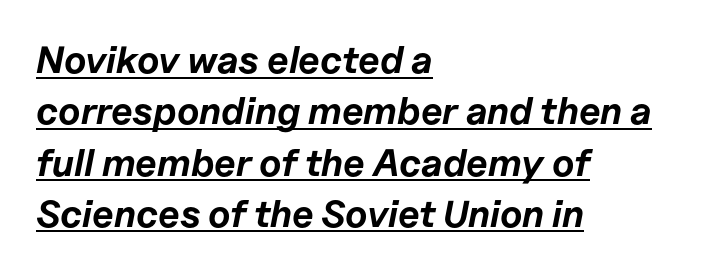
The image shows 38 px bold type, italic (leaning right); set left-aligned, normal line spacing (1.35x), normal letter spacing, underlined; low stroke contrast and a medium x-height.
